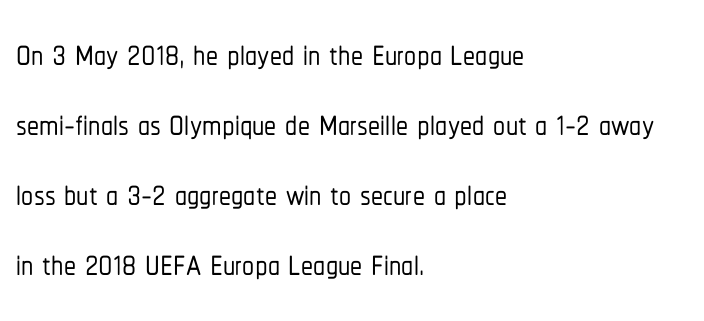
{"serif": "no", "italic": "no", "width": "condensed", "stroke_contrast": "low", "x_height": "medium", "monospaced": "no", "underline": "no", "align": "left", "line_spacing": "normal", "line_spacing_ratio": 1.46, "letter_spacing": "normal", "letter_spacing_em": 0.0, "glyph_px": 48}
